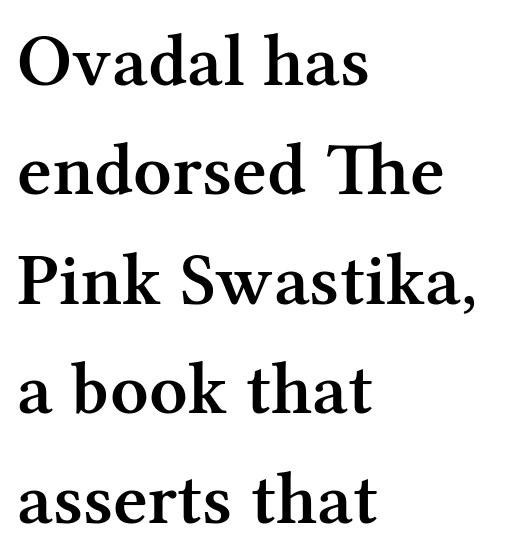
{"serif": "yes", "italic": "no", "bold": "semi", "weight": "semibold", "width": "normal", "stroke_contrast": "medium", "x_height": "medium", "monospaced": "no", "underline": "no", "align": "left", "line_spacing": "normal", "line_spacing_ratio": 1.46, "letter_spacing": "normal", "letter_spacing_em": 0.0, "glyph_px": 75}
